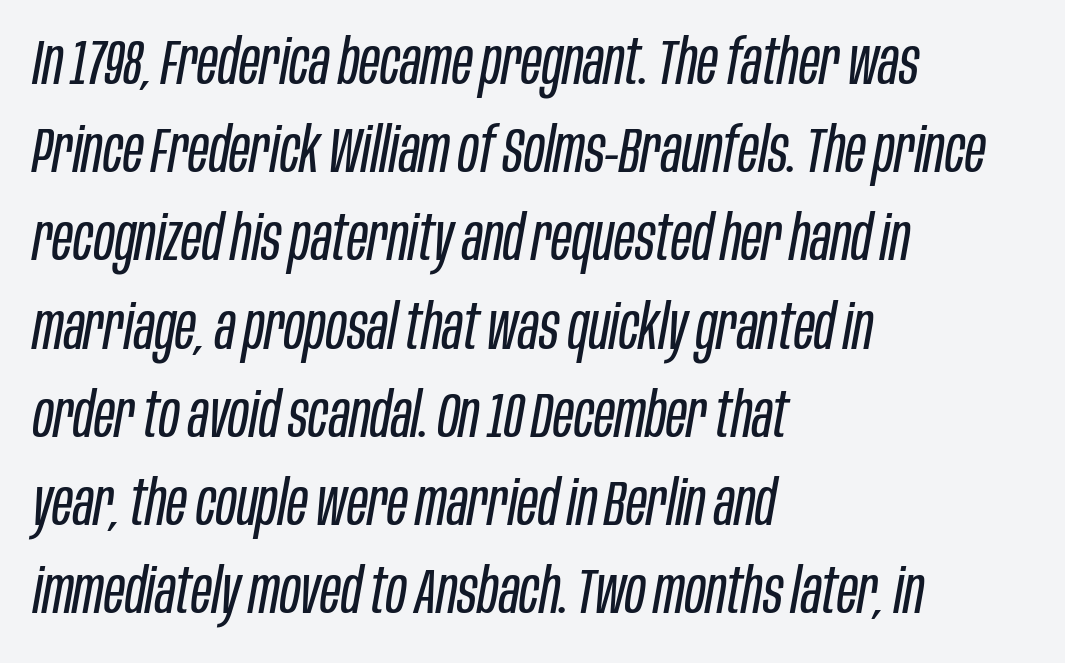
The image shows 63 px regular-weight, condensed type, italic (leaning right); set left-aligned, normal line spacing (1.4x), normal letter spacing, not underlined; low stroke contrast and a large x-height.
